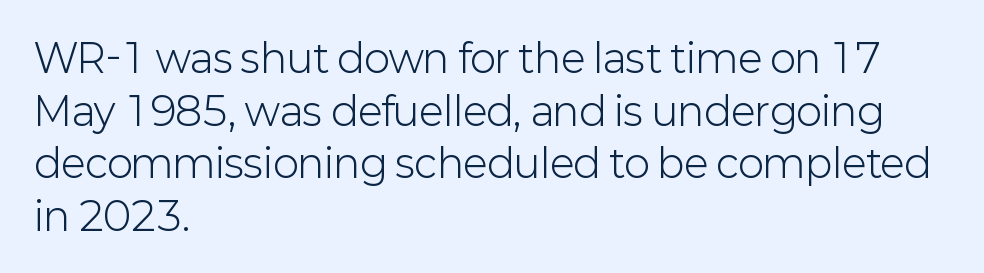
Q: Is the text bold? A: No.
Q: Is the text italic (slanted)? A: No, it is upright.
Q: Is the typeface a serif or a sans-serif typeface? A: Sans-serif.
Q: Is the text underlined? A: No.
Q: How is the paragraph aligned? A: Left-aligned.
Q: Is the spacing between letters normal or unusually wide? A: Normal.
Q: Is the spacing between lines tight, normal or loose? A: Normal.
Q: Width (condensed, normal, or wide)? A: Normal.
Q: Stroke contrast? A: Low.
Q: x-height? A: Medium.
Q: Monospaced? A: No.
